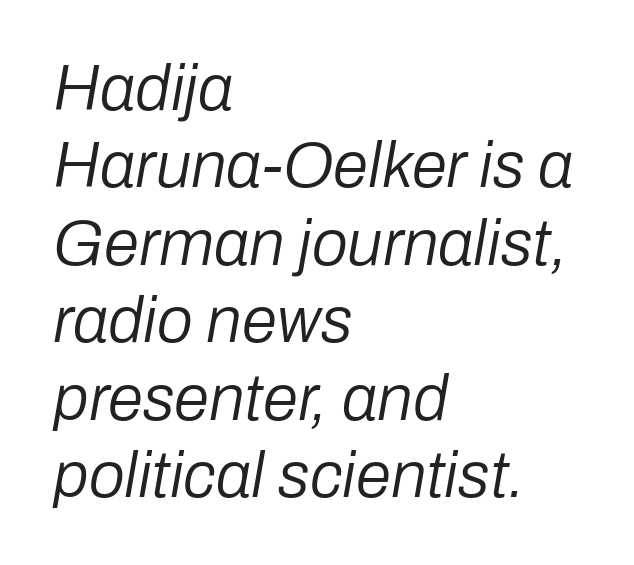
{"italic": "yes", "lean": "right", "slant_degrees": 10, "bold": "no", "weight": "regular", "width": "normal", "stroke_contrast": "low", "x_height": "medium", "monospaced": "no", "underline": "no", "align": "left", "line_spacing_ratio": 1.21, "letter_spacing": "normal", "letter_spacing_em": 0.0, "glyph_px": 64}
